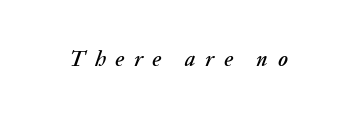
{"italic": "yes", "lean": "right", "slant_degrees": 20, "underline": "no", "letter_spacing": "wide", "letter_spacing_em": 0.47, "glyph_px": 21}
